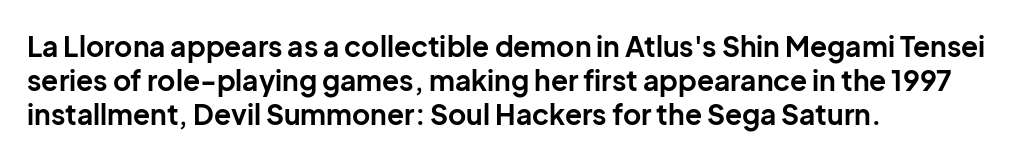
Q: Is the text bold? A: Yes.
Q: Is the text italic (slanted)? A: No, it is upright.
Q: Is the typeface a serif or a sans-serif typeface? A: Sans-serif.
Q: Is the text underlined? A: No.
Q: How is the paragraph aligned? A: Left-aligned.
Q: Is the spacing between letters normal or unusually wide? A: Normal.
Q: Width (condensed, normal, or wide)? A: Normal.
Q: Stroke contrast? A: Low.
Q: x-height? A: Medium.
Q: Monospaced? A: No.
